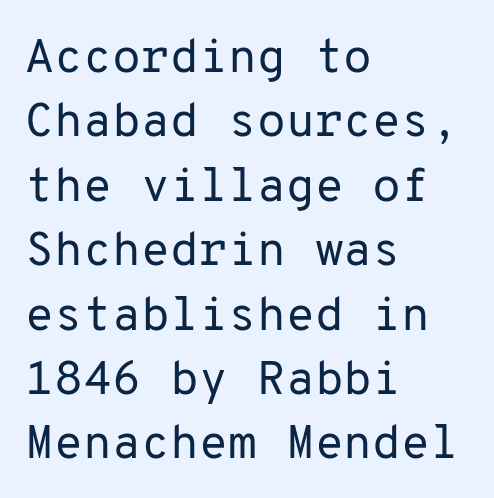
{"serif": "no", "italic": "no", "bold": "no", "weight": "regular", "width": "normal", "stroke_contrast": "low", "x_height": "medium", "monospaced": "yes", "underline": "no", "align": "left", "line_spacing": "normal", "line_spacing_ratio": 1.37, "letter_spacing": "normal", "letter_spacing_em": 0.0, "glyph_px": 47}
